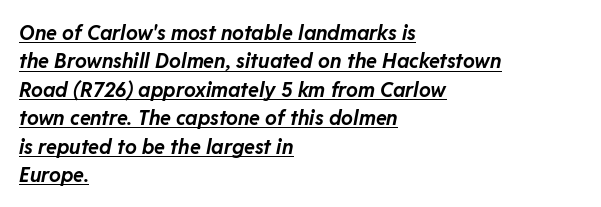
Q: Is the text bold? A: Yes.
Q: Is the text italic (slanted)? A: Yes, it leans right by about 11 degrees.
Q: Is the text underlined? A: Yes.
Q: How is the paragraph aligned? A: Left-aligned.
Q: Is the spacing between letters normal or unusually wide? A: Normal.
Q: Is the spacing between lines tight, normal or loose? A: Normal.
